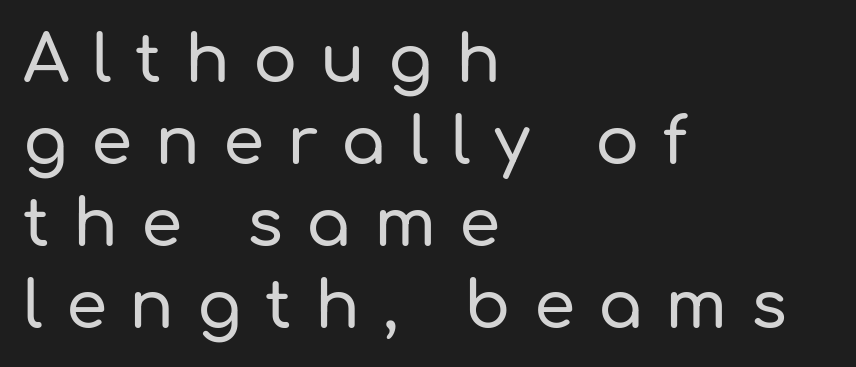
The lines are quadded left. This rendering widens character spacing well past its baseline value. The axis of the letterforms is exactly vertical. Anything drawn beneath the words? Only blank space. Typographically, this falls in the sans-serif category.
